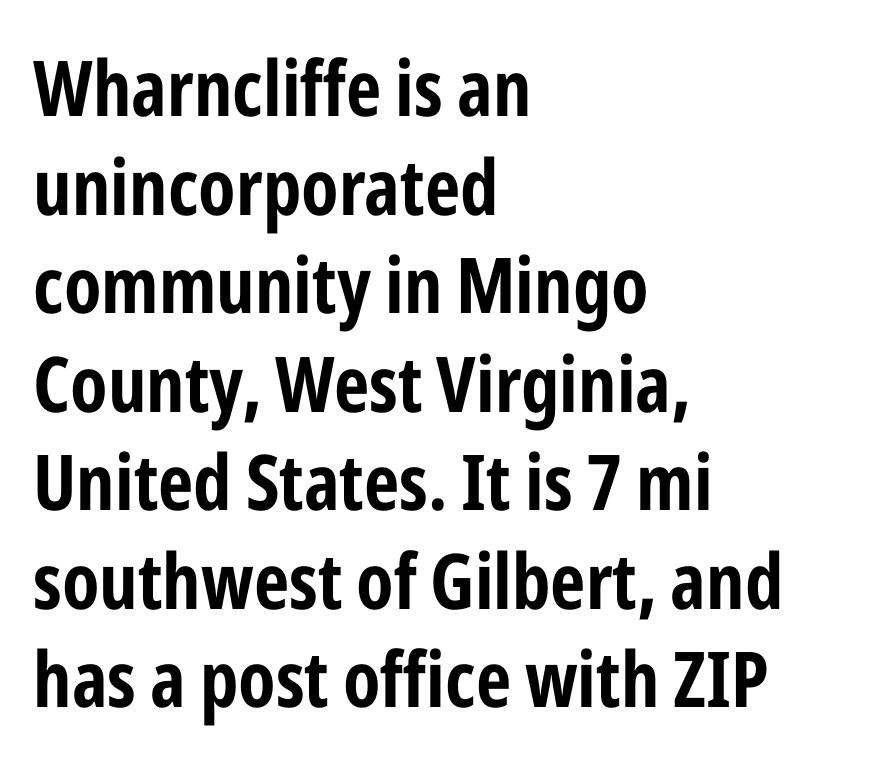
The image shows 77 px bold, condensed sans-serif type, upright; set left-aligned, normal line spacing (1.28x), normal letter spacing, not underlined; low stroke contrast and a medium x-height.
